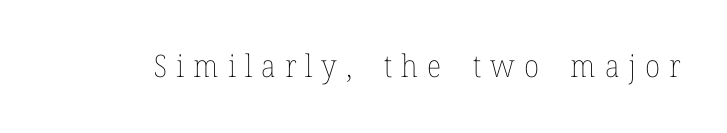
Q: Is the text bold? A: No.
Q: Is the text italic (slanted)? A: No, it is upright.
Q: Is the text underlined? A: No.
Q: Is the spacing between letters normal or unusually wide? A: Unusually wide.
Q: Width (condensed, normal, or wide)? A: Normal.
Q: Stroke contrast? A: Low.
Q: x-height? A: Medium.
Q: Monospaced? A: No.
